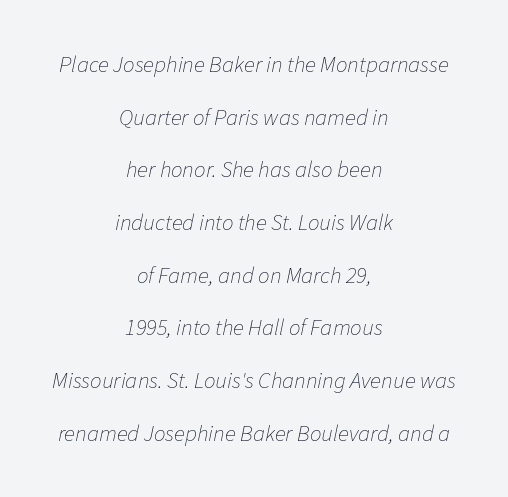
Q: Is the text bold? A: No.
Q: Is the text italic (slanted)? A: Yes, it leans right by about 11 degrees.
Q: Is the text underlined? A: No.
Q: How is the paragraph aligned? A: Centered.
Q: Is the spacing between letters normal or unusually wide? A: Normal.
Q: Is the spacing between lines tight, normal or loose? A: Loose.
